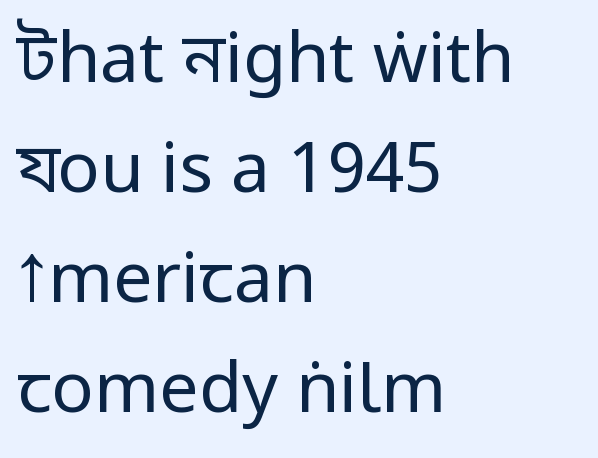
Q: Is the text bold? A: No.
Q: Is the text italic (slanted)? A: No, it is upright.
Q: Is the typeface a serif or a sans-serif typeface? A: Sans-serif.
Q: Is the text underlined? A: No.
Q: How is the paragraph aligned? A: Left-aligned.
Q: Is the spacing between letters normal or unusually wide? A: Normal.
Q: Is the spacing between lines tight, normal or loose? A: Normal.
Q: Width (condensed, normal, or wide)? A: Condensed.
Q: Stroke contrast? A: Low.
Q: x-height? A: Large.
Q: Monospaced? A: No.
